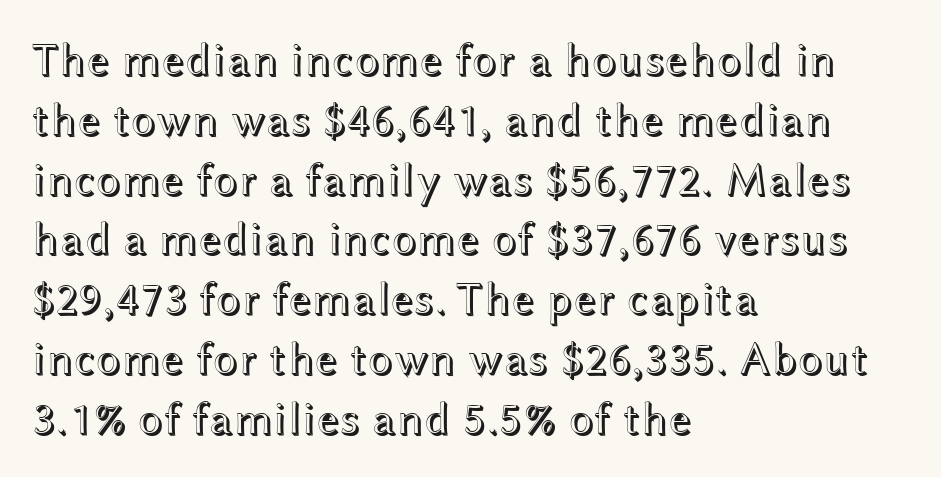
Q: Is the text italic (slanted)? A: No, it is upright.
Q: Is the text underlined? A: No.
Q: How is the paragraph aligned? A: Left-aligned.
Q: Is the spacing between letters normal or unusually wide? A: Normal.
Q: Is the spacing between lines tight, normal or loose? A: Normal.
Q: Width (condensed, normal, or wide)? A: Wide.
Q: x-height? A: Medium.
Q: Monospaced? A: No.
